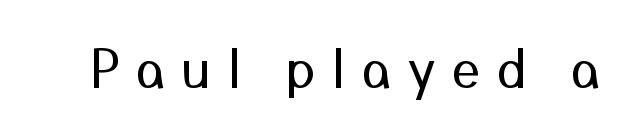
The image shows 52 px regular-weight sans-serif type, upright; set unusually wide letter spacing (+0.3 em), not underlined; medium stroke contrast and a medium x-height.
